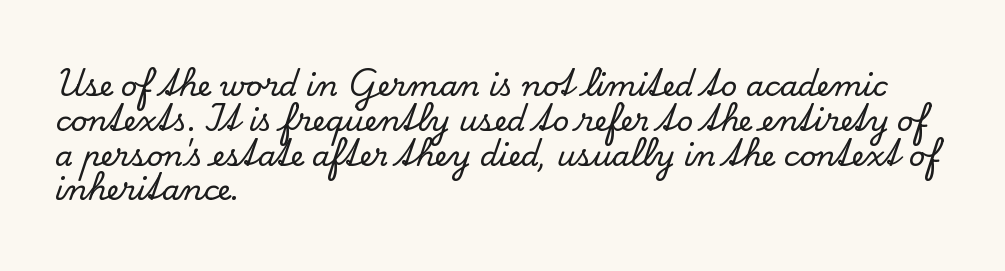
The image shows 29 px serif type; set left-aligned, line spacing 1.2x, normal letter spacing, not underlined; low stroke contrast and a small x-height.
